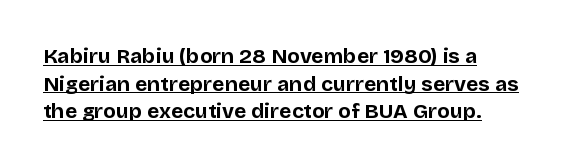
{"italic": "no", "bold": "yes", "underline": "yes", "align": "left", "line_spacing": "normal", "line_spacing_ratio": 1.31, "letter_spacing": "normal", "letter_spacing_em": 0.0, "glyph_px": 21}
